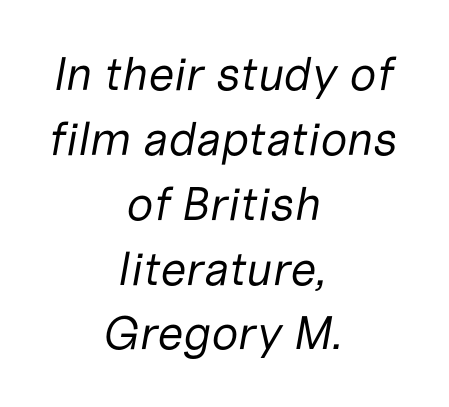
The image shows 47 px regular-weight type, italic (leaning right); set centered, normal line spacing (1.38x), normal letter spacing, not underlined; low stroke contrast and a medium x-height.
